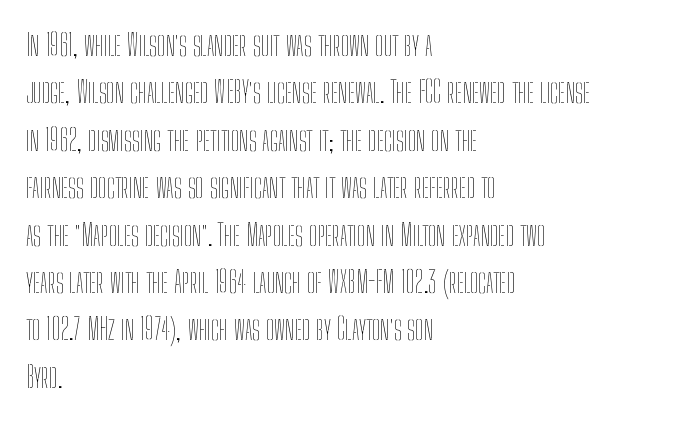
The image shows 30 px thin, condensed type, upright; set left-aligned, normal line spacing (1.58x), normal letter spacing, not underlined; low stroke contrast and a medium x-height.
